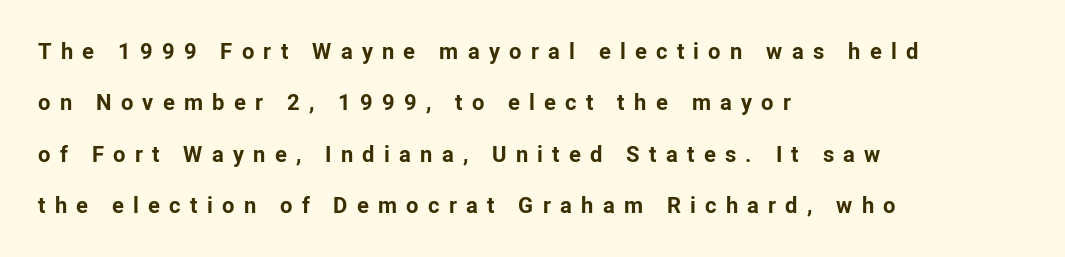
The image shows 22 px bold type, upright; set left-aligned, loose line spacing (2.33x), unusually wide letter spacing (+0.42 em), not underlined.
